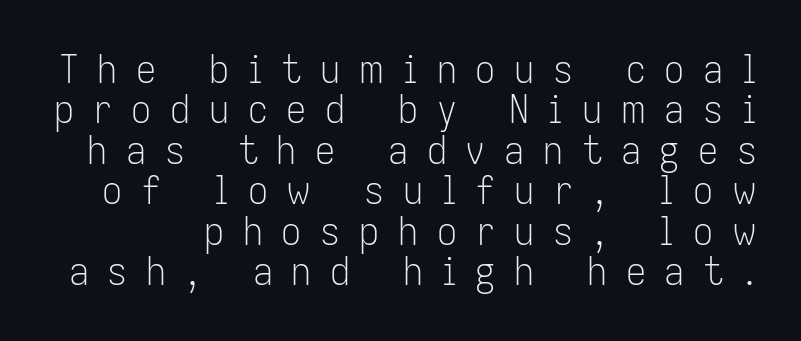
Q: Is the text bold? A: No.
Q: Is the text italic (slanted)? A: No, it is upright.
Q: Is the typeface a serif or a sans-serif typeface? A: Sans-serif.
Q: Is the text underlined? A: No.
Q: Is the spacing between letters normal or unusually wide? A: Unusually wide.
Q: Is the spacing between lines tight, normal or loose? A: Tight.
Q: Width (condensed, normal, or wide)? A: Condensed.
Q: Stroke contrast? A: Low.
Q: x-height? A: Medium.
Q: Monospaced? A: No.
